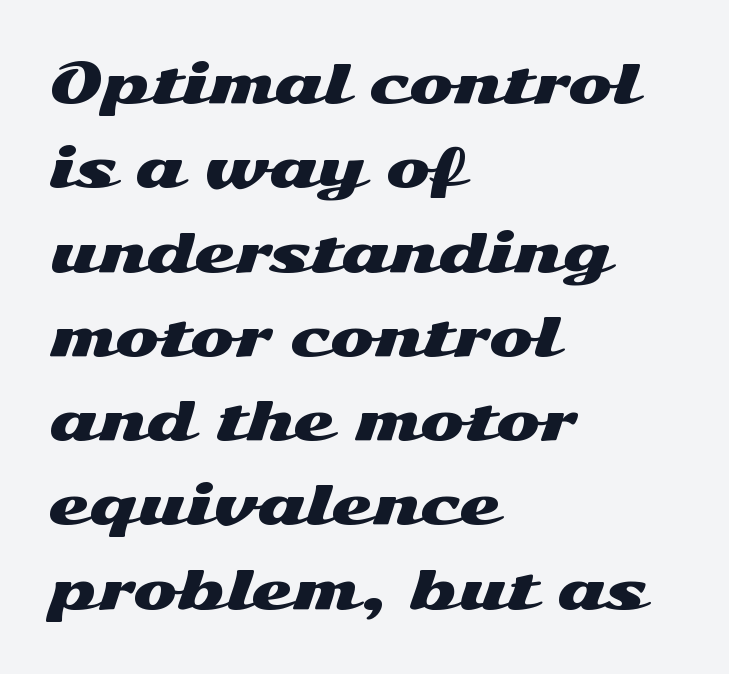
Q: Is the text italic (slanted)? A: Yes.
Q: Is the typeface a serif or a sans-serif typeface? A: Sans-serif.
Q: Is the text underlined? A: No.
Q: How is the paragraph aligned? A: Left-aligned.
Q: Is the spacing between letters normal or unusually wide? A: Normal.
Q: Is the spacing between lines tight, normal or loose? A: Normal.
Q: Width (condensed, normal, or wide)? A: Wide.
Q: Stroke contrast? A: Medium.
Q: x-height? A: Medium.
Q: Monospaced? A: No.
